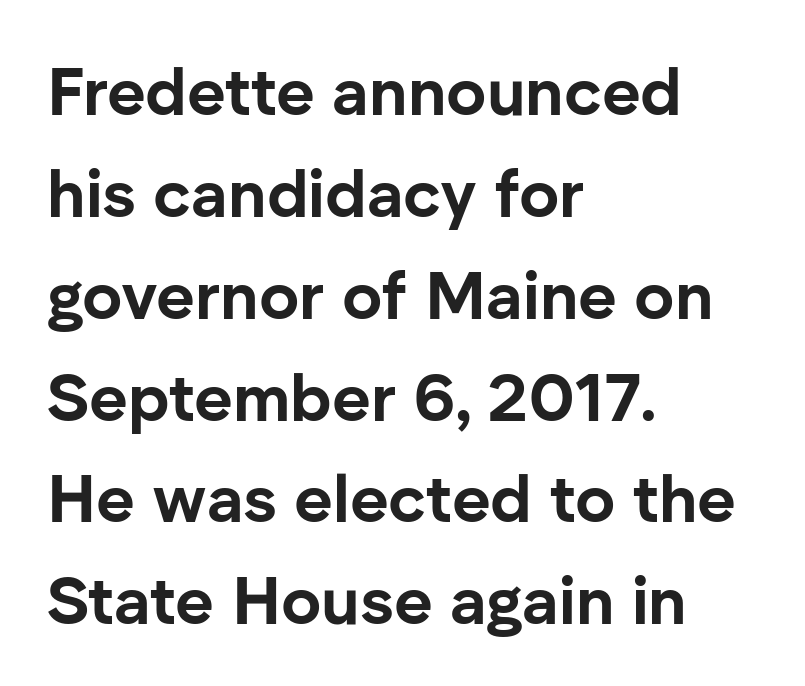
Every row of glyphs begins at an identical x-position on the left. Letters rest on an invisible, unmarked baseline. Is the type bold? Yes — the strokes are clearly thick and heavy. The passage shown is typed in a proportional face where columns would drift.
